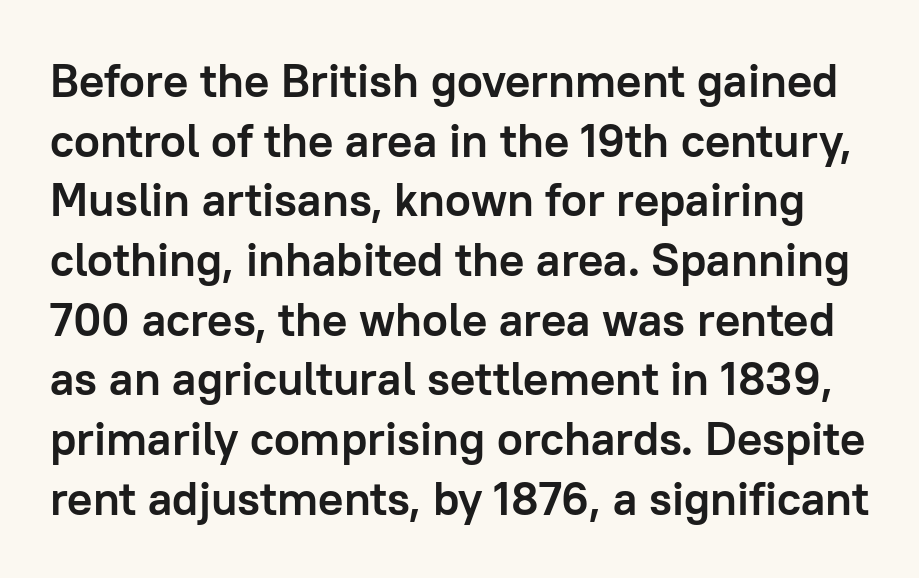
{"serif": "no", "italic": "no", "bold": "yes", "weight": "semibold", "width": "normal", "stroke_contrast": "low", "x_height": "medium", "monospaced": "no", "underline": "no", "line_spacing": "normal", "line_spacing_ratio": 1.27, "letter_spacing": "normal", "letter_spacing_em": 0.0, "glyph_px": 47}
